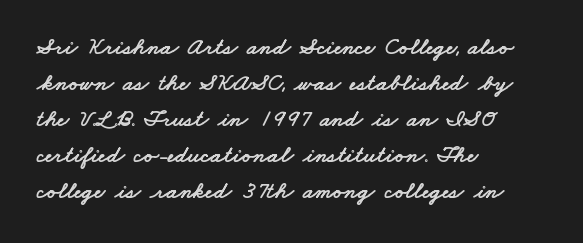
Q: Is the text underlined? A: No.
Q: How is the paragraph aligned? A: Left-aligned.
Q: Is the spacing between letters normal or unusually wide? A: Normal.
Q: Is the spacing between lines tight, normal or loose? A: Normal.
